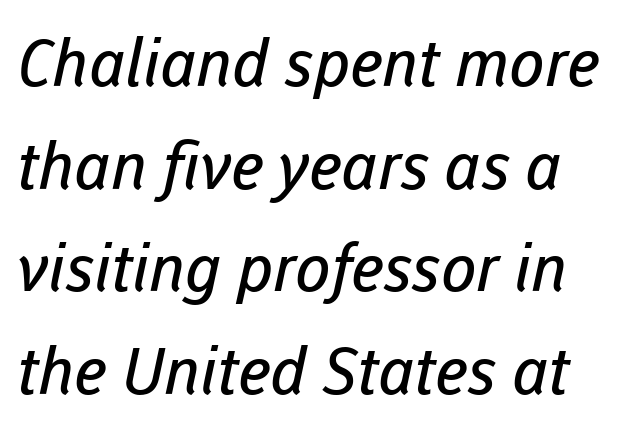
A typesetter would call this leading conventional body-copy spacing. The space directly below the letters is spotless. The letterforms sit at book weight or below. The type is set solid horizontally, with unmodified tracking. Serifs: no, the terminals of the letterforms are clean.
